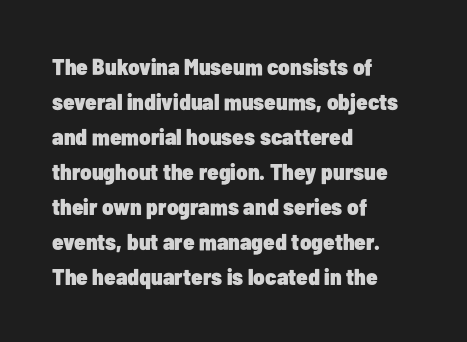
Q: Is the text bold? A: Yes.
Q: Is the text italic (slanted)? A: No, it is upright.
Q: Is the text underlined? A: No.
Q: How is the paragraph aligned? A: Left-aligned.
Q: Is the spacing between letters normal or unusually wide? A: Normal.
Q: Is the spacing between lines tight, normal or loose? A: Normal.
